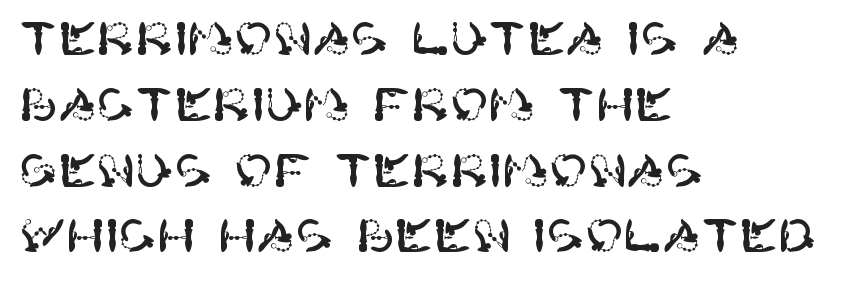
{"serif": "no", "italic": "no", "width": "normal", "stroke_contrast": "high", "x_height": "large", "underline": "no", "align": "left", "line_spacing": "normal", "line_spacing_ratio": 1.43, "letter_spacing": "normal", "letter_spacing_em": 0.0, "glyph_px": 46}
